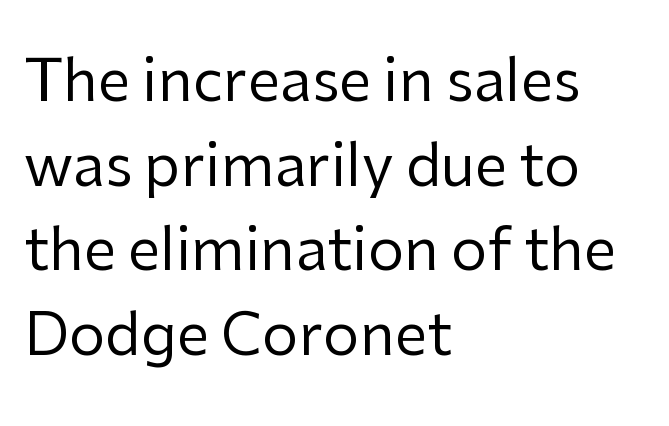
{"serif": "no", "italic": "no", "bold": "no", "weight": "regular", "width": "normal", "stroke_contrast": "low", "x_height": "medium", "monospaced": "no", "underline": "no", "align": "left", "line_spacing": "normal", "line_spacing_ratio": 1.46, "letter_spacing": "normal", "letter_spacing_em": 0.0, "glyph_px": 58}
